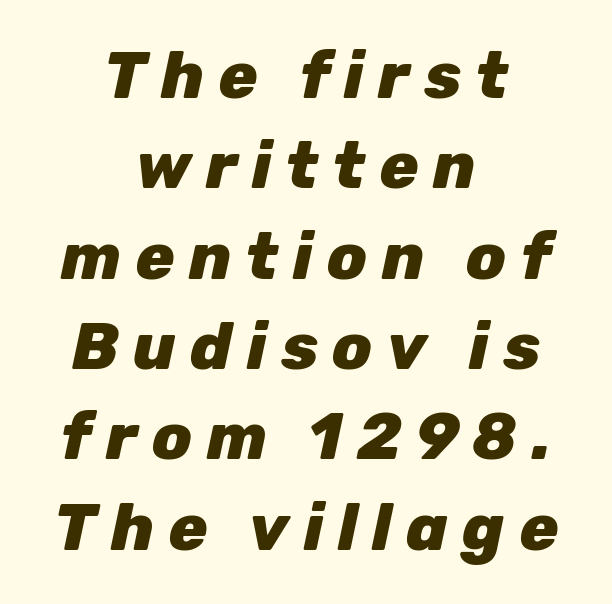
The text carries the slant typical of an italic or oblique font. Unmarked baselines from the first word to the last. Honestly, the row spacing looks completely unremarkable. Is the type bold? Yes — the strokes are clearly thick and heavy. The paragraph has two soft edges and a firm central axis.
